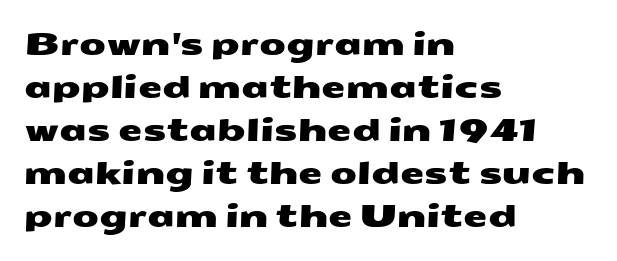
Q: Is the typeface a serif or a sans-serif typeface? A: Sans-serif.
Q: Is the text underlined? A: No.
Q: How is the paragraph aligned? A: Left-aligned.
Q: Is the spacing between letters normal or unusually wide? A: Normal.
Q: Is the spacing between lines tight, normal or loose? A: Normal.
Q: Width (condensed, normal, or wide)? A: Wide.
Q: Stroke contrast? A: Medium.
Q: x-height? A: Medium.
Q: Monospaced? A: No.
